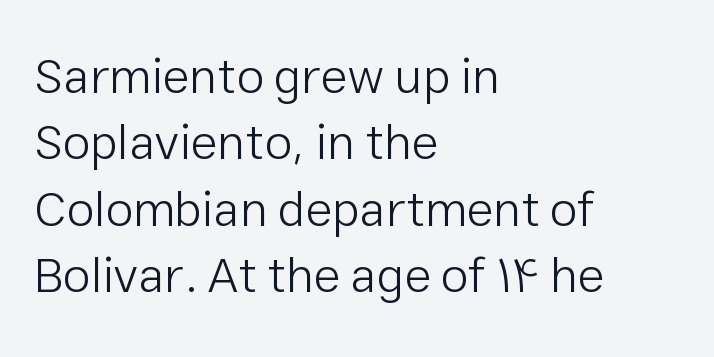
One glance says typical: line gaps are just what's usual. Honestly, there is no underline to notice here at all. Honestly, the letter spacing is just normal — you wouldn't notice it. Weight class: somewhere from thin through regular. Does the type have serifs? No, each stem ends abruptly.
